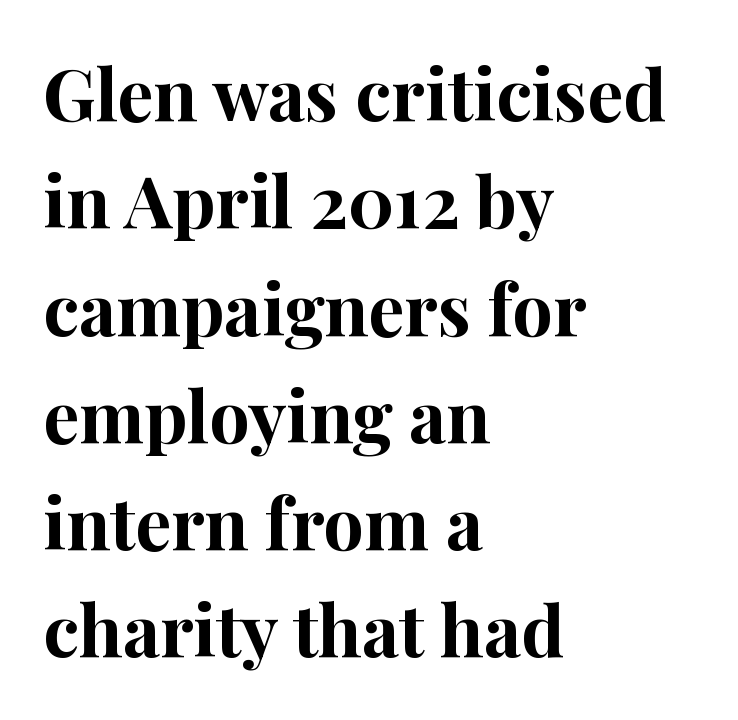
{"serif": "yes", "italic": "no", "bold": "yes", "weight": "bold", "width": "normal", "stroke_contrast": "high", "x_height": "medium", "monospaced": "no", "underline": "no", "align": "left", "line_spacing": "normal", "line_spacing_ratio": 1.49, "letter_spacing": "normal", "letter_spacing_em": 0.0, "glyph_px": 72}
